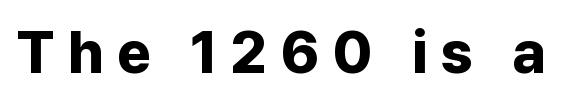
This sample uses an upright cut, with every glyph sitting square on the baseline. The face used here is a sans, in the tradition of grotesques and geometrics. The passage shown is typed in a proportional face where columns would drift. The rendering uses a bold face; every stroke is thick and dark.
